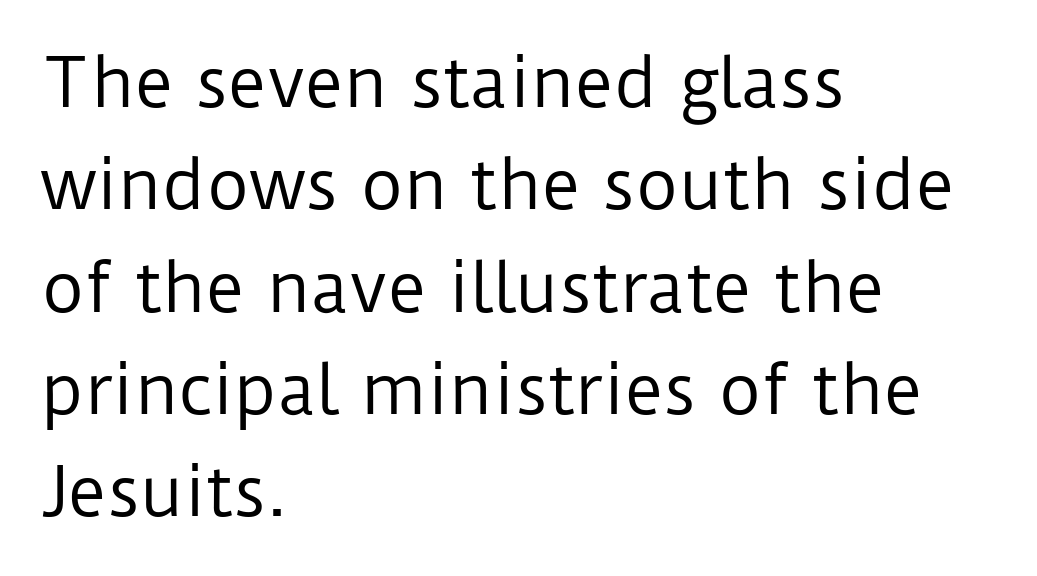
The lines in this sample share a left origin and differ only in where they stop. The space between consecutive lines is moderate. The strip under each line holds only bare page. The gaps between neighbouring characters are ordinary and unremarkable. In terms of letterform style, serifs are entirely absent. Posture: vertical.
